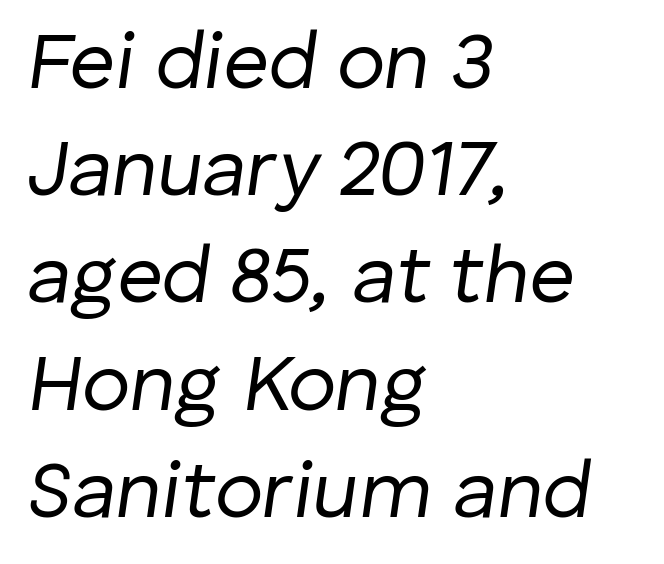
The image shows 80 px regular-weight type, italic (leaning right); set left-aligned, normal line spacing (1.34x), normal letter spacing, not underlined; low stroke contrast and a medium x-height.
